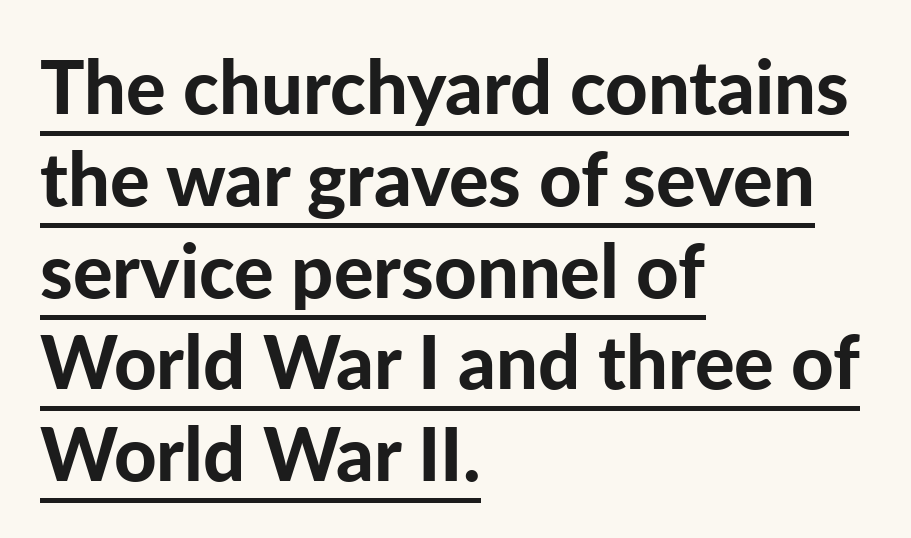
{"serif": "no", "italic": "no", "bold": "yes", "weight": "bold", "width": "normal", "stroke_contrast": "low", "x_height": "medium", "monospaced": "no", "underline": "yes", "align": "left", "line_spacing_ratio": 1.24, "letter_spacing": "normal", "letter_spacing_em": 0.0, "glyph_px": 74}
